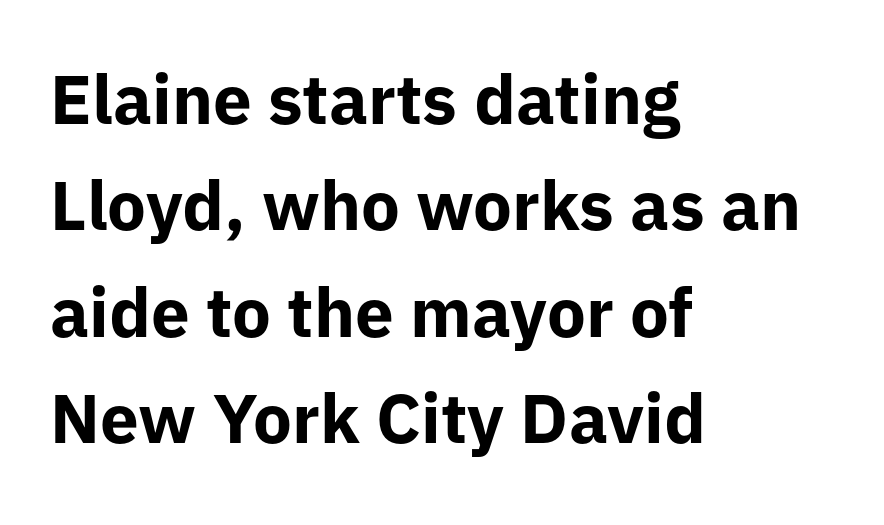
{"serif": "no", "italic": "no", "bold": "yes", "weight": "bold", "width": "normal", "stroke_contrast": "low", "x_height": "medium", "monospaced": "no", "underline": "no", "align": "left", "line_spacing": "normal", "line_spacing_ratio": 1.54, "letter_spacing": "normal", "letter_spacing_em": 0.0, "glyph_px": 69}
